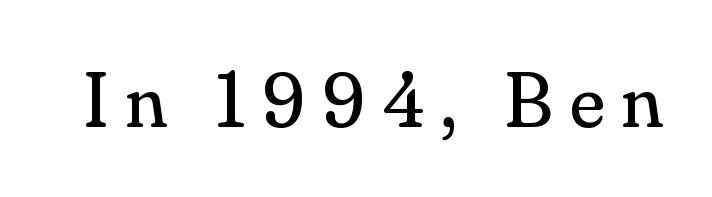
The passage shown is typed in a proportional face where columns would drift. Ascenders rise straight up at ninety degrees. The text was rendered using a seriffed face with decorative stroke endings. Glance below the letters and you will spot only blank space. The rendering inserts visible extra space after every character.
